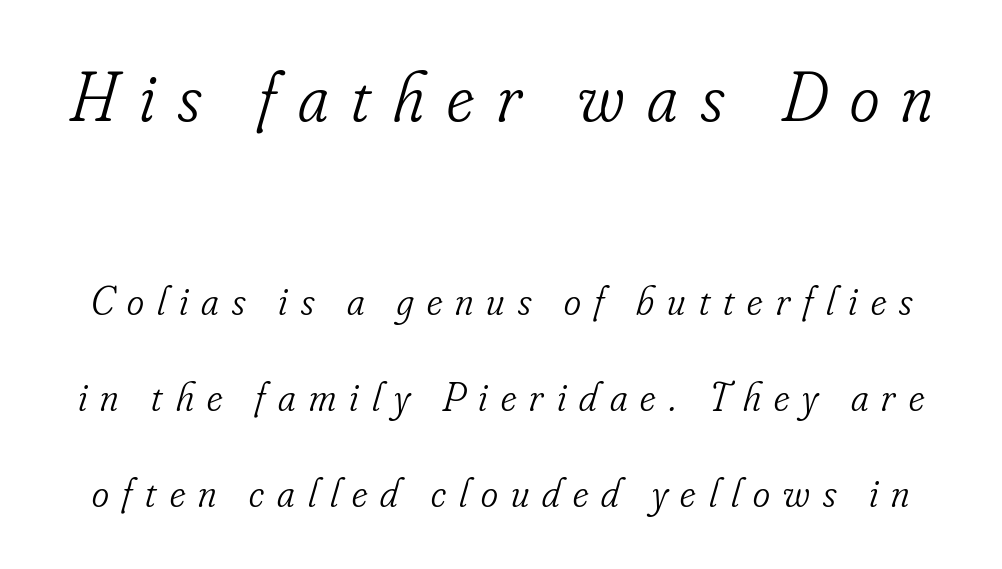
Letter spacing: wide. Italic: yes, the glyphs are oblique. Classification — serif. Type size steps down from the first block to the second.
